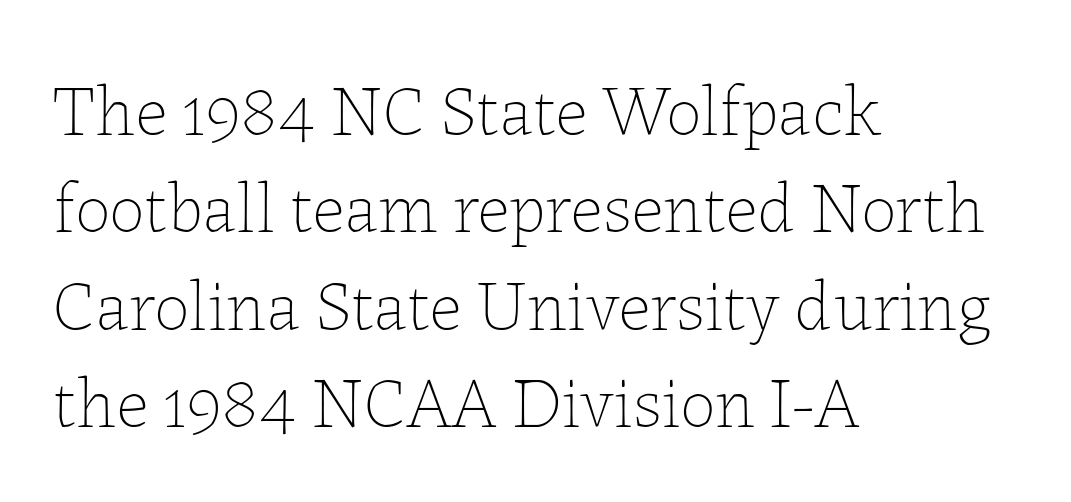
Q: Is the text bold? A: No.
Q: Is the text italic (slanted)? A: No, it is upright.
Q: Is the text underlined? A: No.
Q: How is the paragraph aligned? A: Left-aligned.
Q: Is the spacing between letters normal or unusually wide? A: Normal.
Q: Is the spacing between lines tight, normal or loose? A: Normal.
Q: Width (condensed, normal, or wide)? A: Normal.
Q: Stroke contrast? A: Low.
Q: x-height? A: Medium.
Q: Monospaced? A: No.
